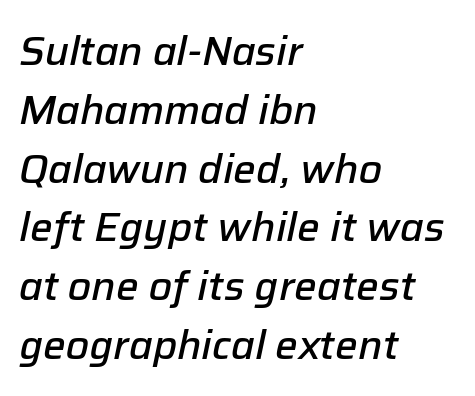
Q: Is the text bold? A: Semi-bold.
Q: Is the text italic (slanted)? A: Yes, it leans right by about 12 degrees.
Q: Is the text underlined? A: No.
Q: How is the paragraph aligned? A: Left-aligned.
Q: Is the spacing between letters normal or unusually wide? A: Normal.
Q: Is the spacing between lines tight, normal or loose? A: Normal.
Q: Width (condensed, normal, or wide)? A: Normal.
Q: Stroke contrast? A: Low.
Q: x-height? A: Medium.
Q: Monospaced? A: No.
